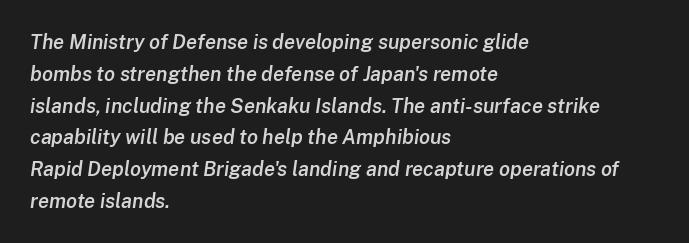
{"italic": "yes", "lean": "right", "slant_degrees": 8, "bold": "semi", "underline": "no", "align": "left", "line_spacing": "normal", "line_spacing_ratio": 1.59, "letter_spacing": "normal", "letter_spacing_em": 0.0, "glyph_px": 20}
